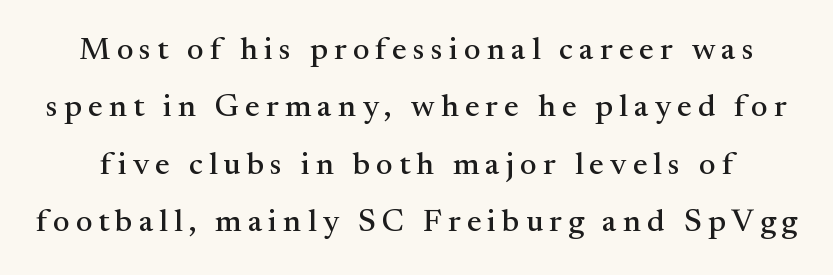
Check the space under the baseline: it is left empty. These lines were composed using upright roman letters. Stroke terminals: seriffed. This sample has the flowing, uneven cadence of proportional lettering.
